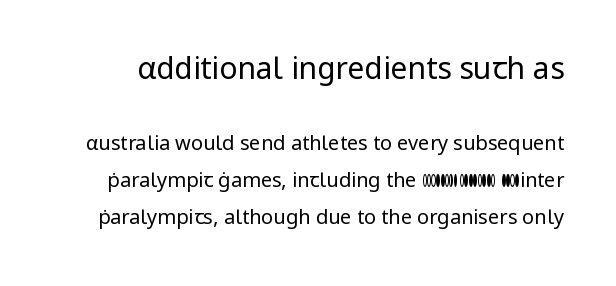
{"serif": "no", "italic": "no", "bold": "no", "weight": "regular", "width": "normal", "stroke_contrast": "low", "x_height": "medium", "monospaced": "no", "underline": "no", "line_spacing_ratio": 1.86, "letter_spacing": "normal", "letter_spacing_em": 0.0, "larger_block": "first", "size_ratio": 1.5, "glyph_px": 30}
